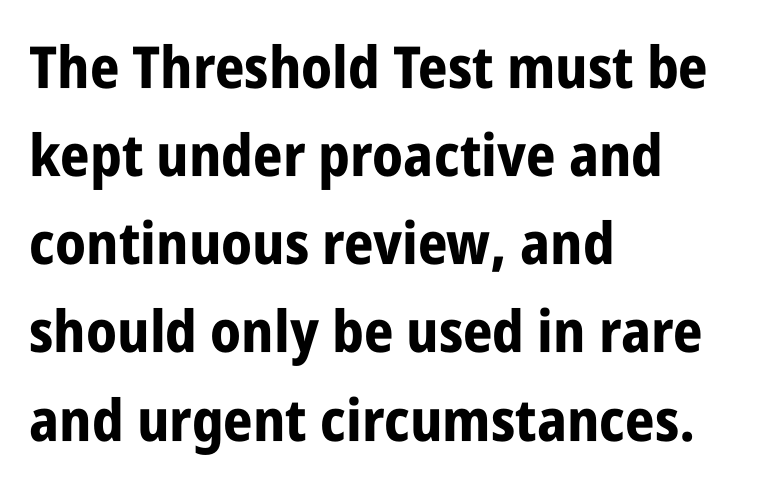
{"serif": "no", "italic": "no", "bold": "yes", "weight": "bold", "width": "condensed", "stroke_contrast": "low", "x_height": "large", "monospaced": "no", "underline": "no", "align": "left", "line_spacing": "normal", "line_spacing_ratio": 1.52, "letter_spacing": "normal", "letter_spacing_em": 0.0, "glyph_px": 58}
